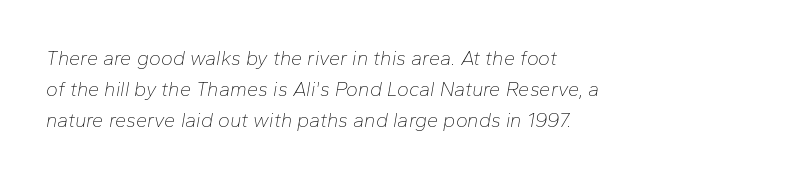
Q: Is the text bold? A: No.
Q: Is the text italic (slanted)? A: Yes, it leans right by about 10 degrees.
Q: Is the text underlined? A: No.
Q: How is the paragraph aligned? A: Left-aligned.
Q: Is the spacing between letters normal or unusually wide? A: Normal.
Q: Is the spacing between lines tight, normal or loose? A: Normal.
